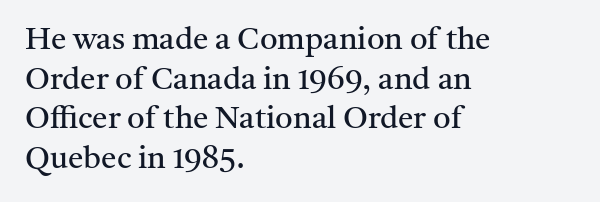
{"serif": "yes", "italic": "no", "bold": "no", "weight": "regular", "width": "normal", "stroke_contrast": "medium", "x_height": "medium", "monospaced": "no", "underline": "no", "align": "left", "line_spacing": "normal", "line_spacing_ratio": 1.28, "letter_spacing": "normal", "letter_spacing_em": 0.0, "glyph_px": 31}
